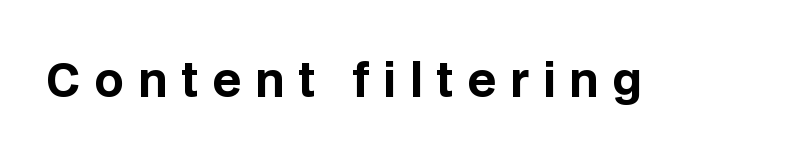
Glance below the letters and you will spot only blank space. These lines were composed using upright roman letters. On the weight axis this lands at bold, roughly 700. Think of a printed novel: that variable character pitch is what you see here. Loose tracking; the words dissolve into strings of separated letters.
